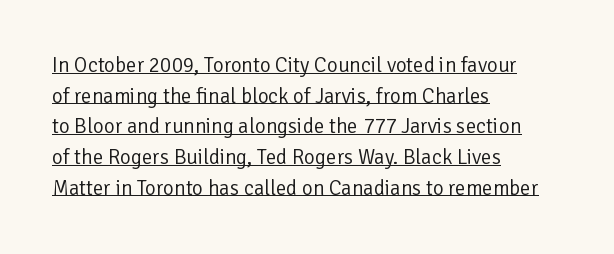
The image shows 21 px text type, upright; set left-aligned, normal line spacing (1.46x), normal letter spacing, underlined.
